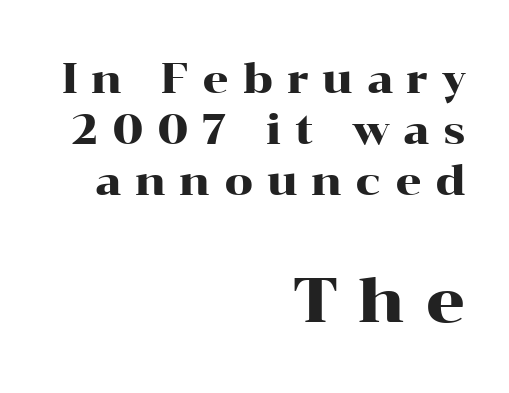
The image shows 62 px wide serif type, upright; set right-aligned, normal line spacing (1.25x), unusually wide letter spacing (+0.33 em), not underlined; the second (bottom) block is 1.51x larger; high stroke contrast and a medium x-height.
